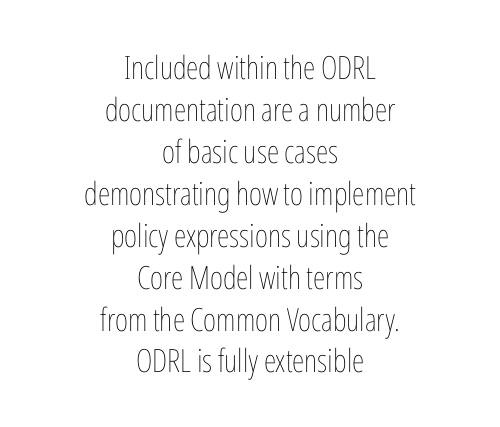
{"italic": "no", "bold": "no", "weight": "thin", "width": "condensed", "stroke_contrast": "low", "x_height": "medium", "monospaced": "no", "underline": "no", "align": "center", "line_spacing": "normal", "line_spacing_ratio": 1.31, "letter_spacing": "normal", "letter_spacing_em": 0.0, "glyph_px": 32}
